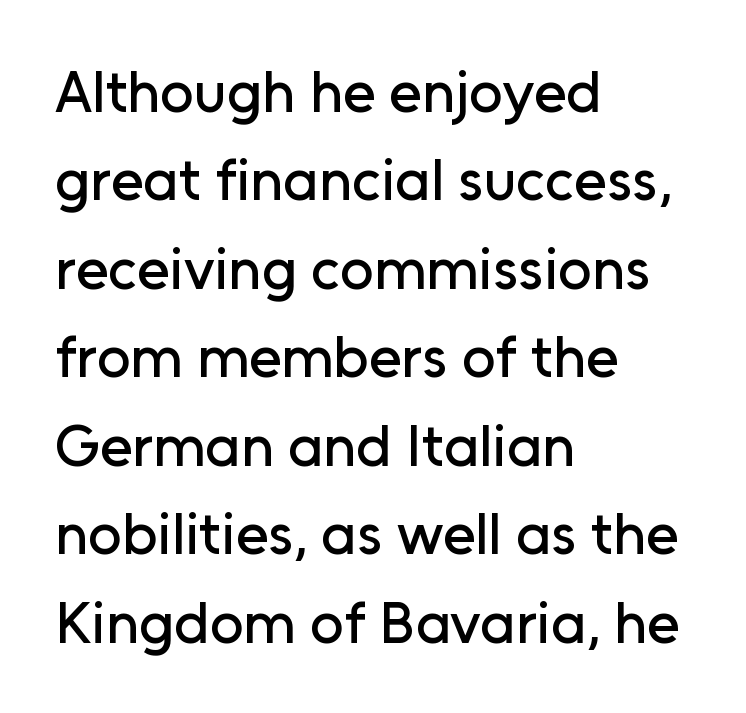
{"serif": "no", "italic": "no", "width": "normal", "stroke_contrast": "low", "x_height": "medium", "monospaced": "no", "underline": "no", "align": "left", "line_spacing": "normal", "line_spacing_ratio": 1.5, "letter_spacing": "normal", "letter_spacing_em": 0.0, "glyph_px": 59}
